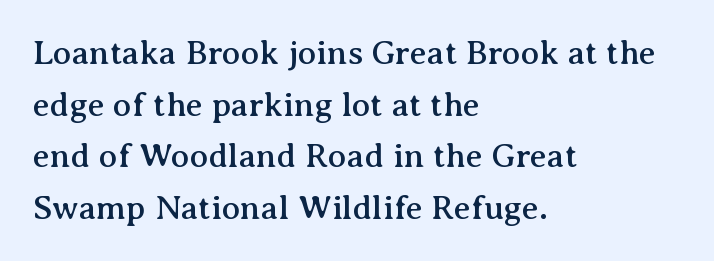
Q: Is the text italic (slanted)? A: No, it is upright.
Q: Is the typeface a serif or a sans-serif typeface? A: Serif.
Q: Is the text underlined? A: No.
Q: How is the paragraph aligned? A: Left-aligned.
Q: Is the spacing between letters normal or unusually wide? A: Normal.
Q: Is the spacing between lines tight, normal or loose? A: Normal.
Q: Width (condensed, normal, or wide)? A: Normal.
Q: Stroke contrast? A: Medium.
Q: x-height? A: Medium.
Q: Monospaced? A: No.
